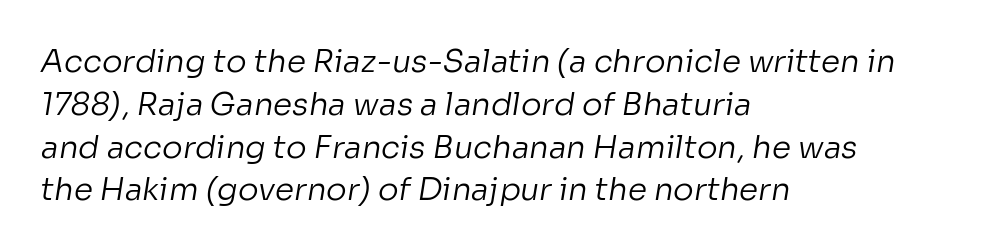
The rendering uses a moderate line-height, typical for paragraphs. The font is comparable to plain body text, perhaps lighter. The rendering shows plain stroke endings on the letterforms — a sans-serif design. The face used here is proportionally spaced, like ordinary book or web type.
